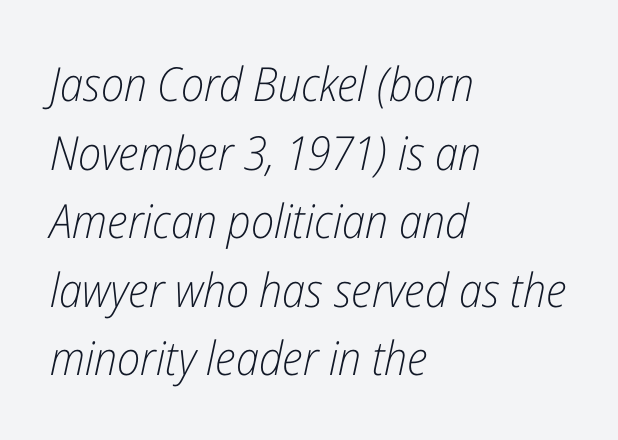
Q: Is the text bold? A: No.
Q: Is the text italic (slanted)? A: Yes, it leans right by about 12 degrees.
Q: Is the text underlined? A: No.
Q: How is the paragraph aligned? A: Left-aligned.
Q: Is the spacing between letters normal or unusually wide? A: Normal.
Q: Is the spacing between lines tight, normal or loose? A: Normal.
Q: Width (condensed, normal, or wide)? A: Condensed.
Q: Stroke contrast? A: Low.
Q: x-height? A: Medium.
Q: Monospaced? A: No.
